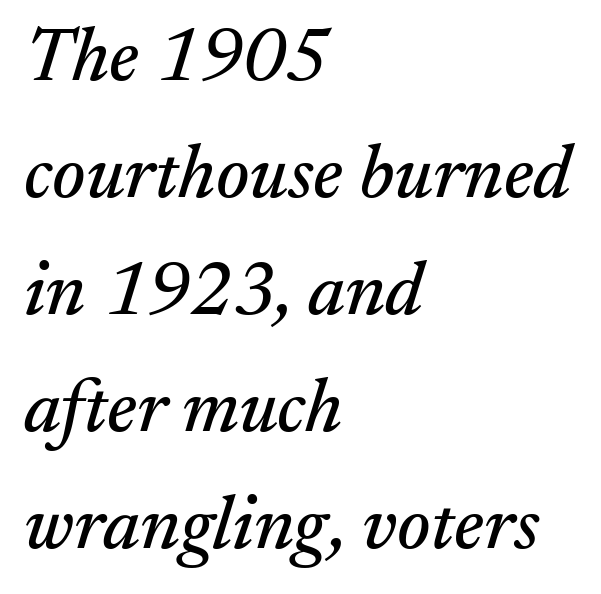
Q: Is the text italic (slanted)? A: Yes, it leans right by about 17 degrees.
Q: Is the typeface a serif or a sans-serif typeface? A: Serif.
Q: Is the text underlined? A: No.
Q: How is the paragraph aligned? A: Left-aligned.
Q: Is the spacing between letters normal or unusually wide? A: Normal.
Q: Is the spacing between lines tight, normal or loose? A: Normal.
Q: Width (condensed, normal, or wide)? A: Normal.
Q: Stroke contrast? A: Medium.
Q: x-height? A: Small.
Q: Monospaced? A: No.
